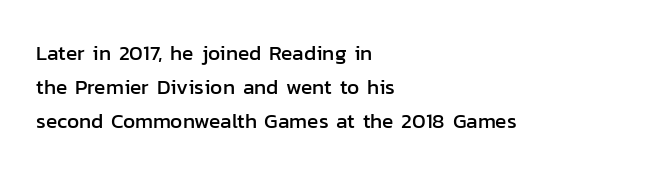
Q: Is the text italic (slanted)? A: No, it is upright.
Q: Is the text underlined? A: No.
Q: How is the paragraph aligned? A: Left-aligned.
Q: Is the spacing between letters normal or unusually wide? A: Normal.
Q: Is the spacing between lines tight, normal or loose? A: Normal.
